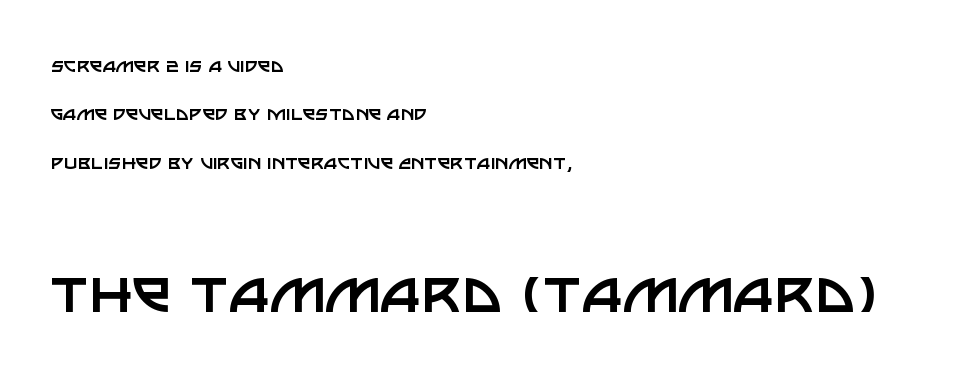
{"serif": "no", "italic": "no", "bold": "no", "weight": "regular", "width": "normal", "stroke_contrast": "low", "x_height": "large", "monospaced": "no", "underline": "no", "align": "left", "line_spacing": "loose", "line_spacing_ratio": 2.1, "letter_spacing": "normal", "letter_spacing_em": 0.0, "larger_block": "second", "size_ratio": 3.04, "glyph_px": 70}
